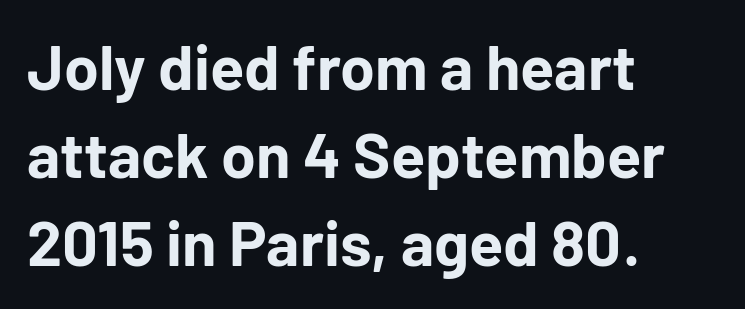
Ordinary non-slanted type is in use. Successive baselines arrive at the customary interval. This sample uses plain, unmodified letter spacing. Weight check: bold — yes, fully. This sample has the flowing, uneven cadence of proportional lettering.
